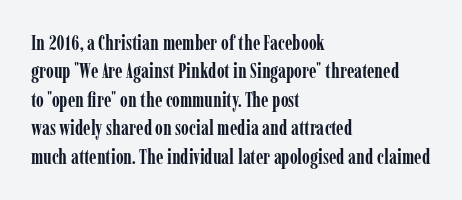
Has an underline been added? It has not. Here the glyphs are tracked normally, forming tight word shapes. Compared with typical paragraphs, the rows here are spaced about the same. The characters look thick and weighty, a clear bold.
